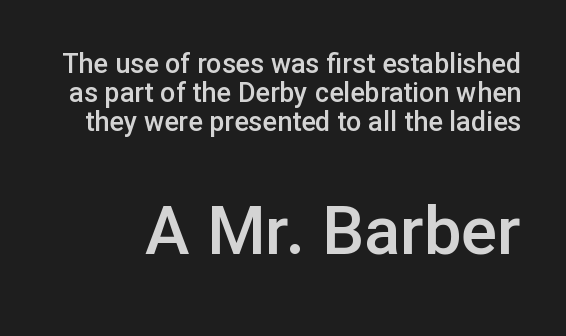
The zone under the glyphs is completely vacant. A roman cut, with each character standing at attention. In terms of letterspacing, this is plain default setting. The rendering uses a semibold face; strokes are thickened but not to full bold. The face used here is proportionally spaced, like ordinary book or web type. The face used here appears at its bigger size in the lower chunk.
